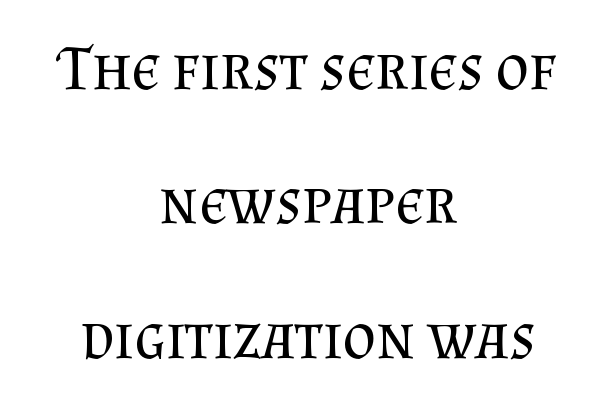
Q: Is the text bold? A: No.
Q: Is the text italic (slanted)? A: No, it is upright.
Q: Is the typeface a serif or a sans-serif typeface? A: Serif.
Q: Is the text underlined? A: No.
Q: How is the paragraph aligned? A: Centered.
Q: Is the spacing between letters normal or unusually wide? A: Normal.
Q: Is the spacing between lines tight, normal or loose? A: Loose.
Q: Width (condensed, normal, or wide)? A: Normal.
Q: Stroke contrast? A: Medium.
Q: x-height? A: Small.
Q: Monospaced? A: No.
